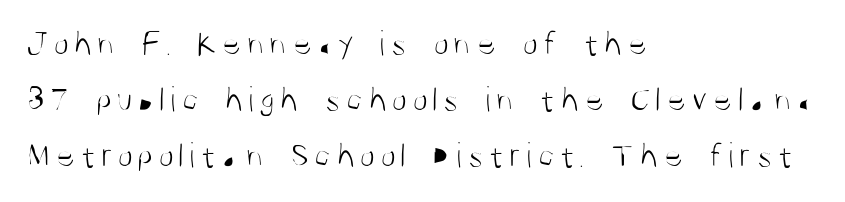
{"serif": "no", "italic": "no", "bold": "no", "weight": "light", "width": "condensed", "stroke_contrast": "medium", "x_height": "large", "monospaced": "no", "underline": "no", "align": "left", "line_spacing": "normal", "line_spacing_ratio": 1.56, "glyph_px": 36}
